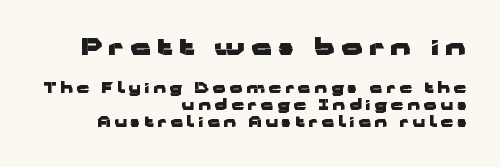
{"italic": "no", "bold": "yes", "underline": "no", "align": "right", "line_spacing_ratio": 1.21, "letter_spacing": "wide", "letter_spacing_em": 0.28, "larger_block": "first", "size_ratio": 1.64, "glyph_px": 23}
